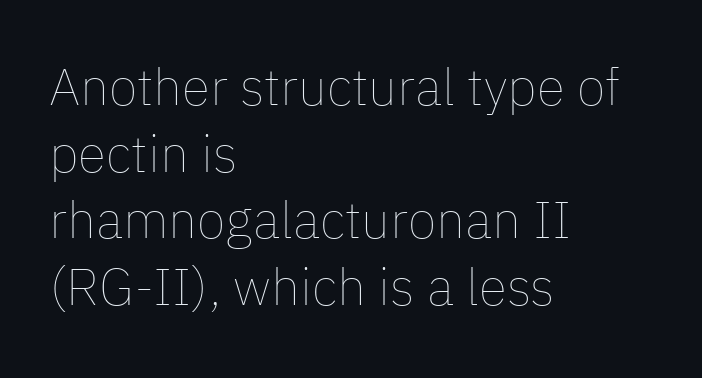
Posture: upright roman. Baseline-to-baseline distance is the conventional proportion of letter height. Weight class: somewhere from thin through regular. No extra tracking has been applied to these lines.
